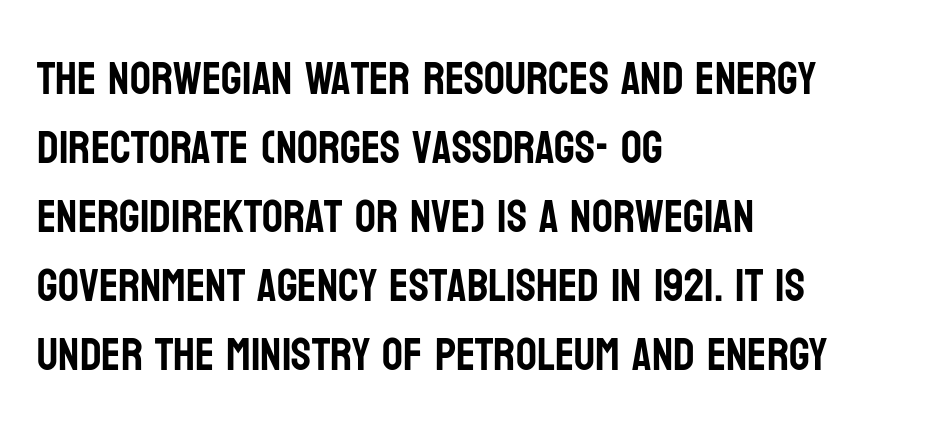
This rendering leaves character spacing at its baseline value. The rendering uses natural spacing where letterforms have individual widths. Designer's note — italics off, roman on. The glyphs are unaccompanied by any horizontal stroke below them.
